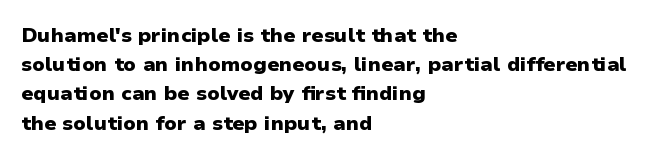
Q: Is the text bold? A: Yes.
Q: Is the text italic (slanted)? A: No, it is upright.
Q: Is the text underlined? A: No.
Q: How is the paragraph aligned? A: Left-aligned.
Q: Is the spacing between letters normal or unusually wide? A: Normal.
Q: Is the spacing between lines tight, normal or loose? A: Normal.
